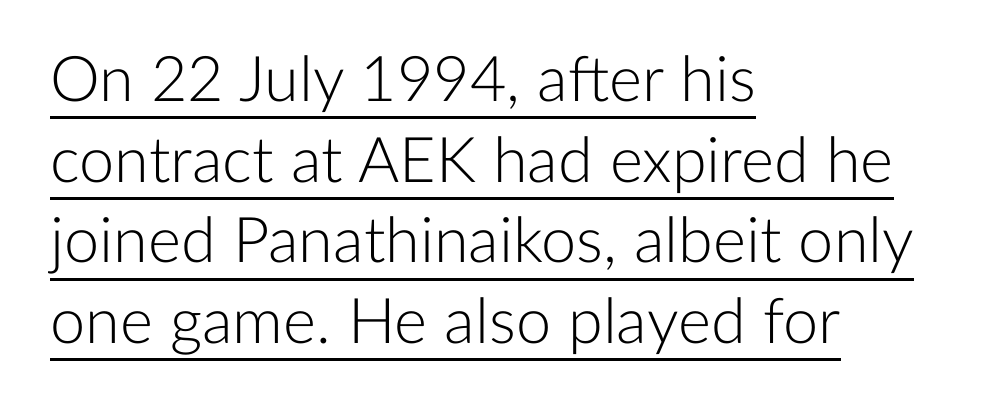
The image shows 63 px light sans-serif type, upright; set left-aligned, normal line spacing (1.28x), normal letter spacing, underlined; low stroke contrast and a medium x-height.
